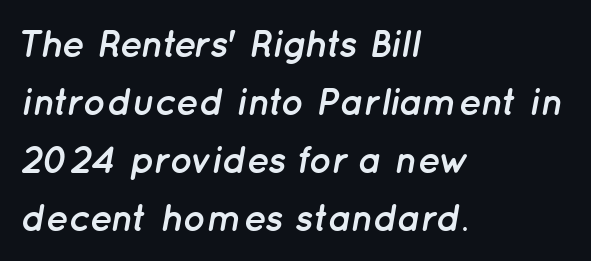
The image shows 38 px semibold type, italic (leaning right); set left-aligned, normal line spacing (1.53x), normal letter spacing, not underlined; low stroke contrast and a medium x-height.
